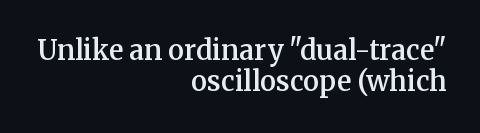
The image shows 27 px text type, upright; set right-aligned, tight line spacing (1.15x), normal letter spacing, not underlined.
